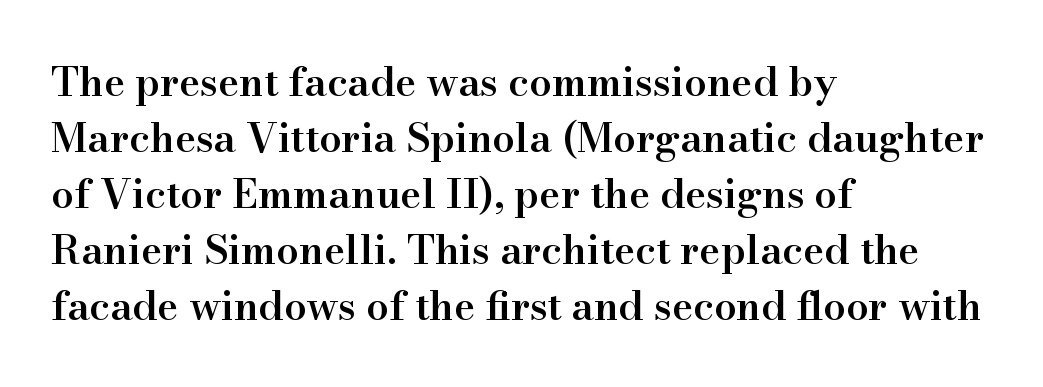
The image shows 40 px semibold serif type, upright; set left-aligned, normal line spacing (1.4x), normal letter spacing, not underlined; high stroke contrast and a small x-height.
